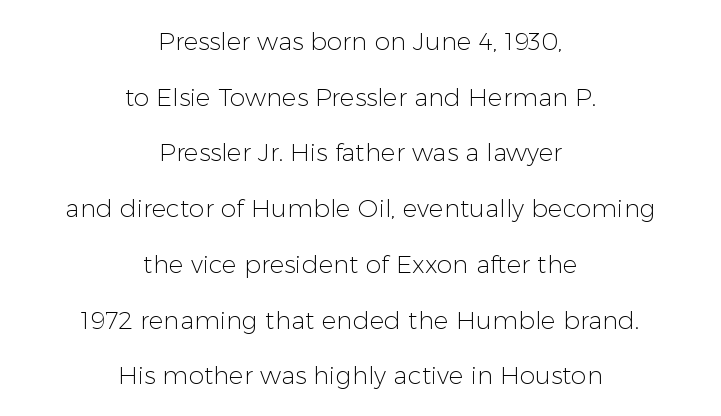
A quiet, ordinary-to-light weight characterises the typeface. The lines are quadded center. Rendered with straight, roman letterforms. No extra tracking has been applied to these lines. Descenders are the only things crossing below the line. Honestly, the rows look like they've been pulled way apart.
